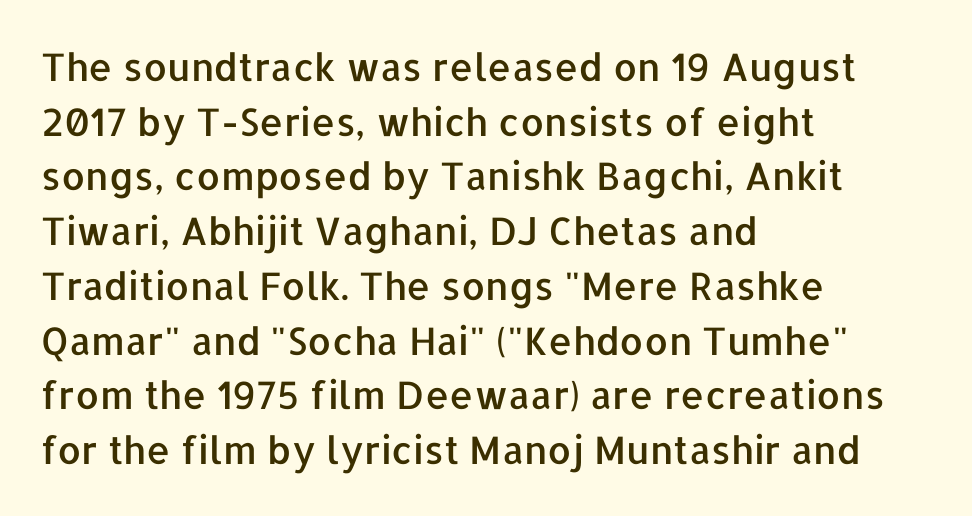
The image shows 38 px sans-serif type, upright; set left-aligned, normal line spacing (1.44x), normal letter spacing, not underlined; low stroke contrast and a medium x-height.
